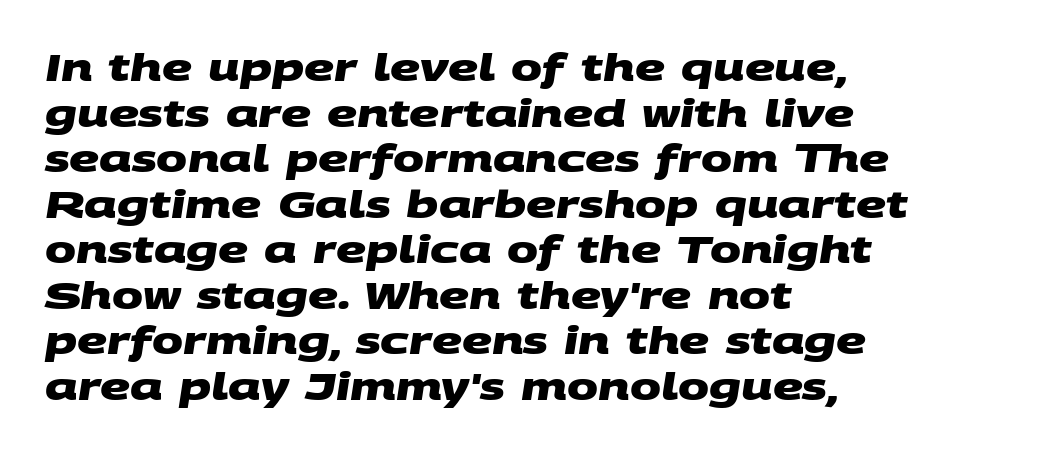
Q: Is the text bold? A: Yes.
Q: Is the typeface a serif or a sans-serif typeface? A: Sans-serif.
Q: Is the text underlined? A: No.
Q: How is the paragraph aligned? A: Left-aligned.
Q: Is the spacing between letters normal or unusually wide? A: Normal.
Q: Width (condensed, normal, or wide)? A: Wide.
Q: Stroke contrast? A: Medium.
Q: x-height? A: Large.
Q: Monospaced? A: No.
